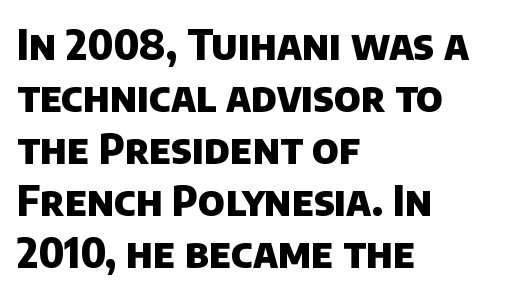
Q: Is the text bold? A: Yes.
Q: Is the typeface a serif or a sans-serif typeface? A: Sans-serif.
Q: Is the text underlined? A: No.
Q: How is the paragraph aligned? A: Left-aligned.
Q: Is the spacing between letters normal or unusually wide? A: Normal.
Q: Is the spacing between lines tight, normal or loose? A: Normal.
Q: Width (condensed, normal, or wide)? A: Normal.
Q: Stroke contrast? A: Low.
Q: x-height? A: Large.
Q: Monospaced? A: No.
